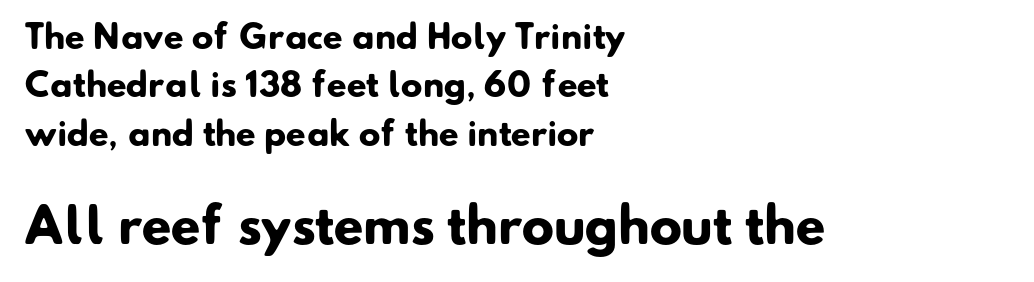
Q: Is the text bold? A: Yes.
Q: Is the typeface a serif or a sans-serif typeface? A: Sans-serif.
Q: Is the text underlined? A: No.
Q: How is the paragraph aligned? A: Left-aligned.
Q: Is the spacing between letters normal or unusually wide? A: Normal.
Q: Is the spacing between lines tight, normal or loose? A: Normal.
Q: Which block of text is set in a larger size, the first (top) or the second (bottom)? A: The second (bottom) one.
Q: Width (condensed, normal, or wide)? A: Normal.
Q: Stroke contrast? A: Low.
Q: x-height? A: Small.
Q: Monospaced? A: No.
